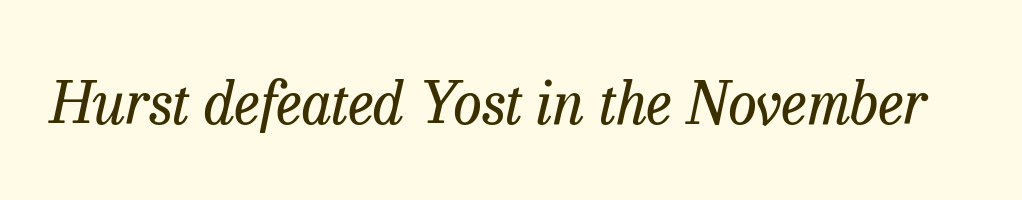
{"serif": "yes", "italic": "yes", "lean": "right", "slant_degrees": 13, "bold": "no", "weight": "regular", "width": "normal", "stroke_contrast": "low", "x_height": "medium", "monospaced": "no", "underline": "no", "letter_spacing": "normal", "letter_spacing_em": 0.0, "glyph_px": 58}
